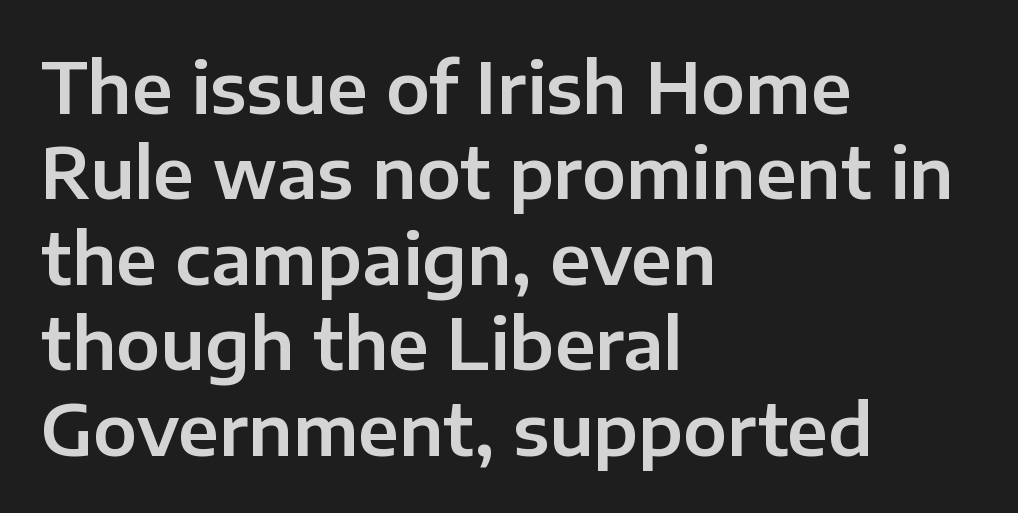
The typeface chosen for these lines omits serifs. Do the characters align in a grid? No, the font is proportional. Unlike italic type, these characters show no tilt at all. Nobody drew a line under any word here.
